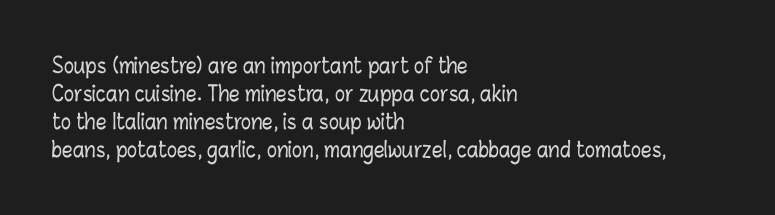
If you measured baseline to baseline, you'd find a middling distance. Descenders are the only things crossing below the line. The lines in this sample share a left origin and differ only in where they stop. Letter spacing: default. Quick note: not italic, upright.
